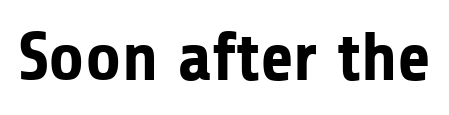
Q: Is the text bold? A: Yes.
Q: Is the text italic (slanted)? A: No, it is upright.
Q: Is the typeface a serif or a sans-serif typeface? A: Sans-serif.
Q: Is the text underlined? A: No.
Q: Is the spacing between letters normal or unusually wide? A: Normal.
Q: Width (condensed, normal, or wide)? A: Normal.
Q: Stroke contrast? A: Low.
Q: x-height? A: Medium.
Q: Monospaced? A: No.
